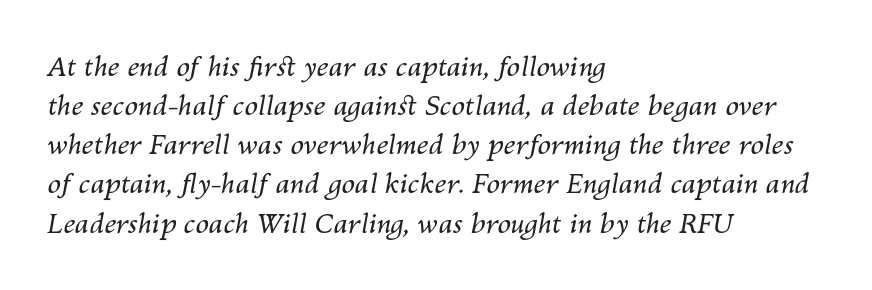
If you drew a ruler down the left edge, every line would touch it. You could call the tracking neutral — neither tight nor loose. Stems and bowls with no extra thickness — not bold. The glyphs are unaccompanied by any horizontal stroke below them.
